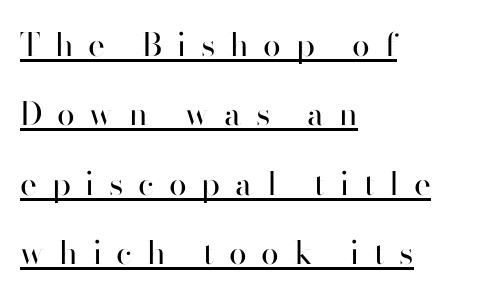
In designer terms, the underline attribute is active on this setting. These lines are rendered in a variable-pitch font. Students, note that the glyphs here are deliberately spaced far apart. Line starts are locked; line ends wander. Ascenders rise straight up at ninety degrees. You could fit nearly another row in the gap between these rows.
